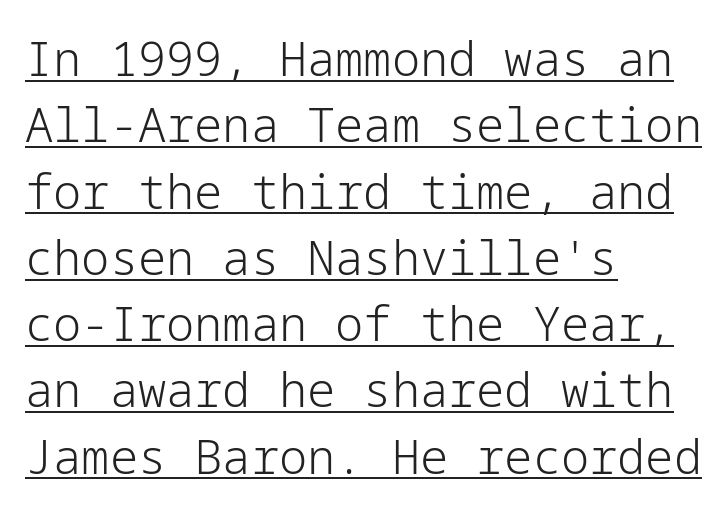
Q: Is the text bold? A: No.
Q: Is the text italic (slanted)? A: No, it is upright.
Q: Is the typeface a serif or a sans-serif typeface? A: Sans-serif.
Q: Is the text underlined? A: Yes.
Q: How is the paragraph aligned? A: Left-aligned.
Q: Is the spacing between letters normal or unusually wide? A: Normal.
Q: Is the spacing between lines tight, normal or loose? A: Normal.
Q: Width (condensed, normal, or wide)? A: Normal.
Q: Stroke contrast? A: Low.
Q: x-height? A: Medium.
